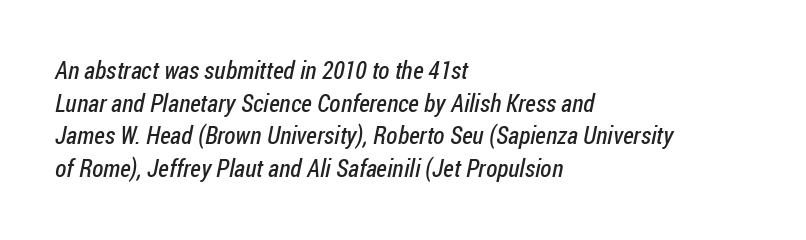
The image shows 25 px text type; set left-aligned, normal line spacing (1.31x), normal letter spacing, not underlined.
